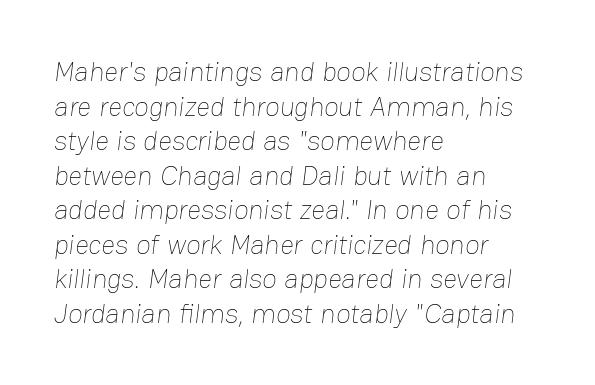
Q: Is the text bold? A: No.
Q: Is the text underlined? A: No.
Q: How is the paragraph aligned? A: Left-aligned.
Q: Is the spacing between letters normal or unusually wide? A: Normal.
Q: Is the spacing between lines tight, normal or loose? A: Normal.
